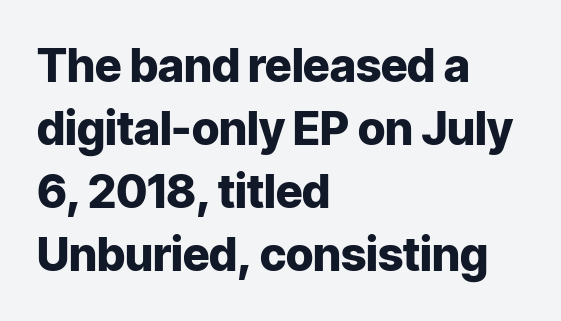
Q: Is the text bold? A: Yes.
Q: Is the text italic (slanted)? A: No, it is upright.
Q: Is the typeface a serif or a sans-serif typeface? A: Sans-serif.
Q: Is the text underlined? A: No.
Q: How is the paragraph aligned? A: Left-aligned.
Q: Is the spacing between letters normal or unusually wide? A: Normal.
Q: Is the spacing between lines tight, normal or loose? A: Normal.
Q: Width (condensed, normal, or wide)? A: Normal.
Q: Stroke contrast? A: Low.
Q: x-height? A: Medium.
Q: Monospaced? A: No.
